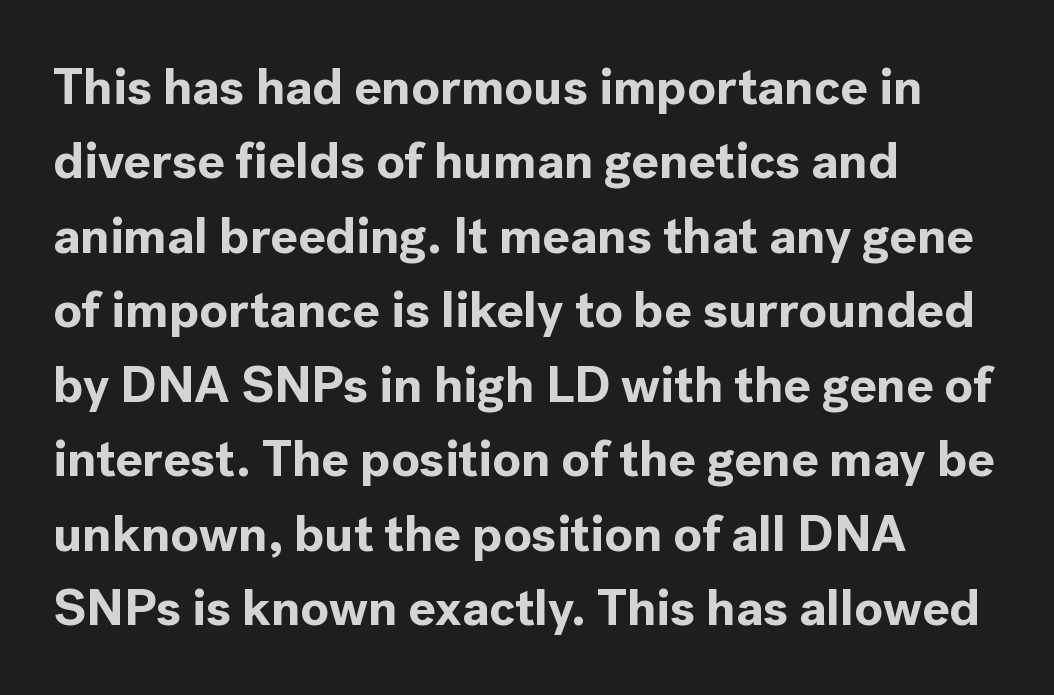
Q: Is the text bold? A: Yes.
Q: Is the text italic (slanted)? A: No, it is upright.
Q: Is the typeface a serif or a sans-serif typeface? A: Sans-serif.
Q: Is the text underlined? A: No.
Q: How is the paragraph aligned? A: Left-aligned.
Q: Is the spacing between letters normal or unusually wide? A: Normal.
Q: Is the spacing between lines tight, normal or loose? A: Normal.
Q: Width (condensed, normal, or wide)? A: Normal.
Q: x-height? A: Medium.
Q: Monospaced? A: No.
